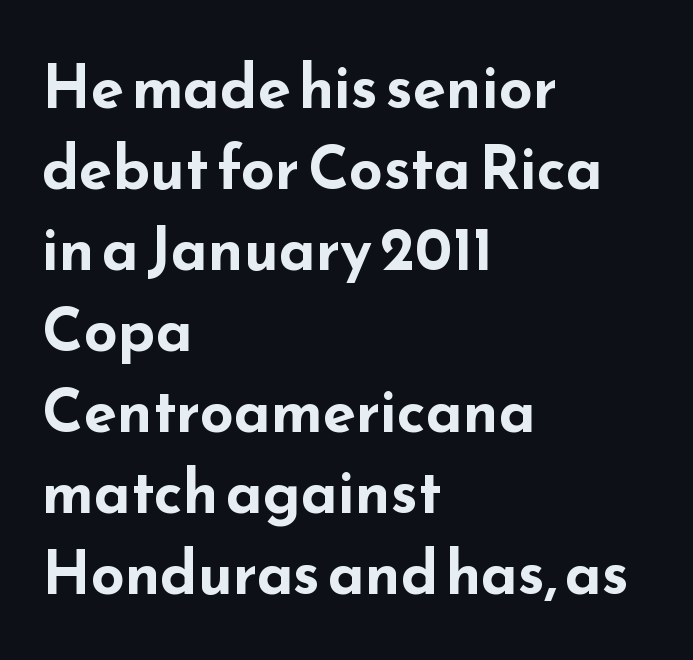
Q: Is the text bold? A: Yes.
Q: Is the text italic (slanted)? A: No, it is upright.
Q: Is the typeface a serif or a sans-serif typeface? A: Sans-serif.
Q: Is the text underlined? A: No.
Q: How is the paragraph aligned? A: Left-aligned.
Q: Is the spacing between letters normal or unusually wide? A: Normal.
Q: Is the spacing between lines tight, normal or loose? A: Normal.
Q: Width (condensed, normal, or wide)? A: Wide.
Q: Stroke contrast? A: Low.
Q: x-height? A: Small.
Q: Monospaced? A: No.
